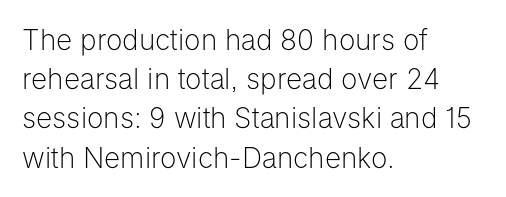
The characters display no serif detailing; their extremities are plain. Quick note: underline off. No italicization has been applied; the sample stays upright. The block of text has a typical density, with ordinary space between rows. The characters are drawn with everyday or finer stroke widths. Nobody touched the tracking dial on this one.
